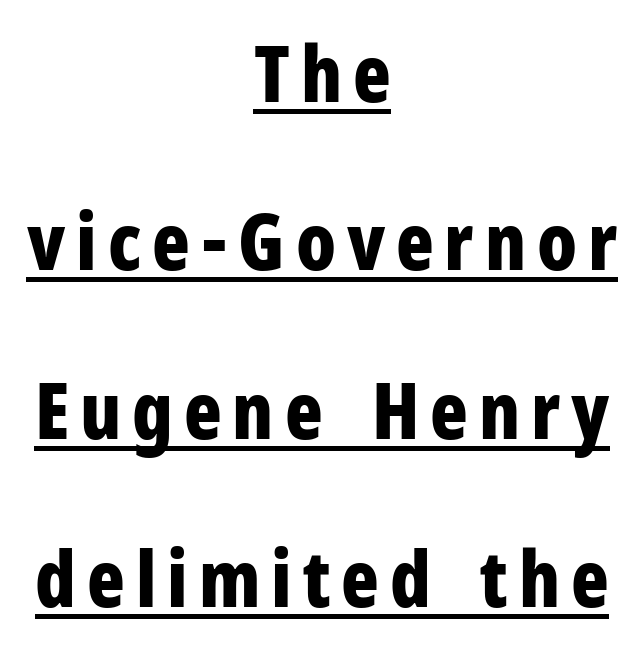
Whoever set this chose breathing room over compactness in the vertical rhythm. Ordinary non-slanted type is in use. The glyphs are accompanied by a horizontal stroke just below them. Horizontally, the lines are justified to the midpoint only.
